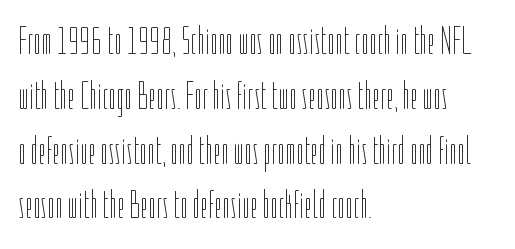
Q: Is the text bold? A: No.
Q: Is the text italic (slanted)? A: No, it is upright.
Q: Is the text underlined? A: No.
Q: How is the paragraph aligned? A: Left-aligned.
Q: Is the spacing between letters normal or unusually wide? A: Normal.
Q: Is the spacing between lines tight, normal or loose? A: Normal.
Q: Width (condensed, normal, or wide)? A: Condensed.
Q: Stroke contrast? A: Low.
Q: x-height? A: Medium.
Q: Monospaced? A: No.
